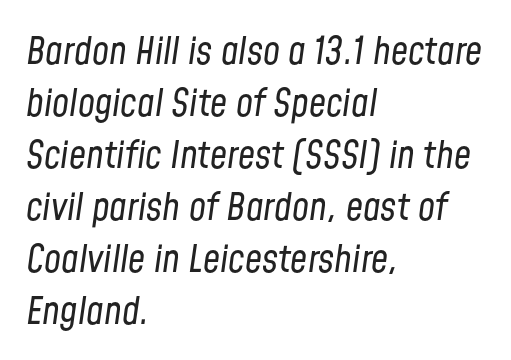
{"italic": "yes", "lean": "right", "slant_degrees": 8, "bold": "no", "weight": "regular", "width": "condensed", "stroke_contrast": "low", "x_height": "medium", "monospaced": "no", "underline": "no", "align": "left", "line_spacing": "normal", "line_spacing_ratio": 1.37, "letter_spacing": "normal", "letter_spacing_em": 0.0, "glyph_px": 38}
